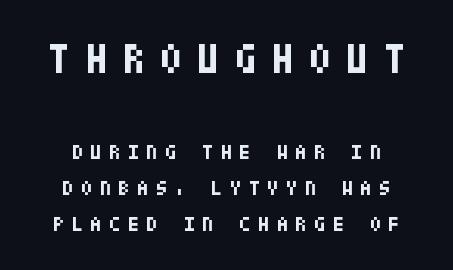
Q: Is the text bold? A: Yes.
Q: Is the text italic (slanted)? A: No, it is upright.
Q: Is the typeface a serif or a sans-serif typeface? A: Sans-serif.
Q: Is the text underlined? A: No.
Q: How is the paragraph aligned? A: Centered.
Q: Is the spacing between letters normal or unusually wide? A: Unusually wide.
Q: Which block of text is set in a larger size, the first (top) or the second (bottom)? A: The first (top) one.
Q: Width (condensed, normal, or wide)? A: Condensed.
Q: Stroke contrast? A: Low.
Q: x-height? A: Large.
